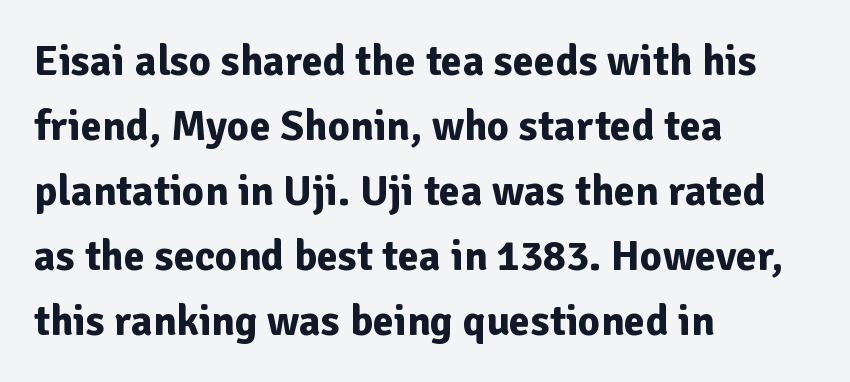
{"serif": "no", "italic": "no", "bold": "yes", "weight": "bold", "width": "normal", "stroke_contrast": "low", "x_height": "medium", "monospaced": "no", "underline": "no", "align": "left", "line_spacing": "normal", "line_spacing_ratio": 1.51, "letter_spacing": "normal", "letter_spacing_em": 0.0, "glyph_px": 43}
